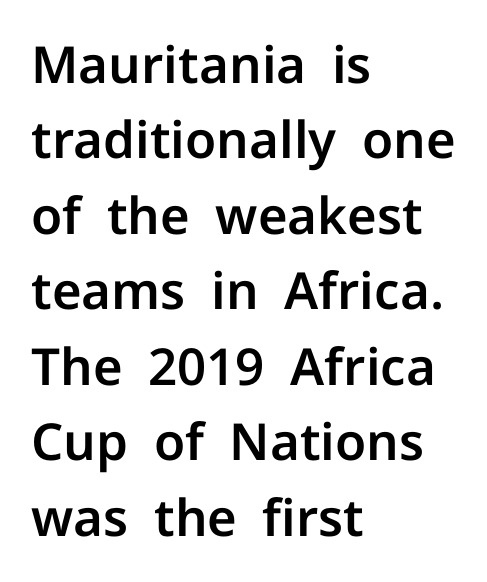
The lines sit at an ordinary, default distance from one another. The font family rendered here belongs to the sans-serif group. The strip under each line holds only bare page. Proportional: the letters do not fall into vertical columns. The type is set solid horizontally, with unmodified tracking. If you drew a ruler down the left edge, every line would touch it.
